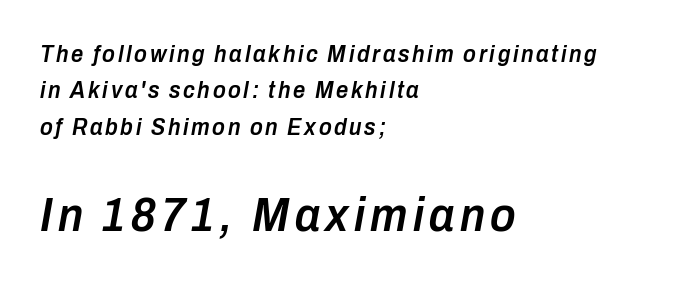
The image shows 48 px semibold, condensed type, italic (leaning right); set left-aligned, normal line spacing (1.52x), not underlined; the second (bottom) block is 2.0x larger; low stroke contrast and a medium x-height.
